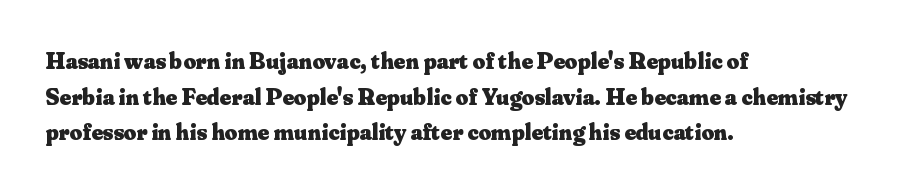
{"italic": "no", "bold": "yes", "underline": "no", "align": "left", "line_spacing": "normal", "line_spacing_ratio": 1.48, "letter_spacing": "normal", "letter_spacing_em": 0.0, "glyph_px": 24}
